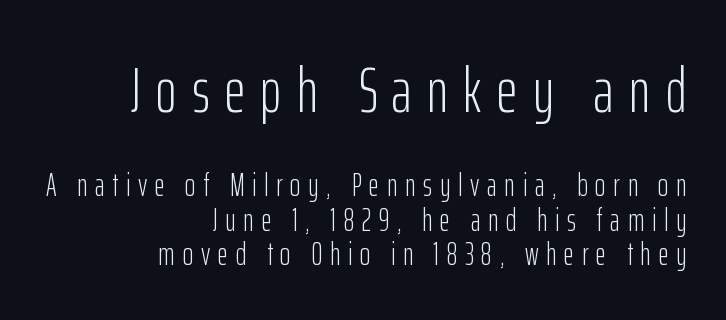
Q: Is the text bold? A: No.
Q: Is the text italic (slanted)? A: No, it is upright.
Q: Is the typeface a serif or a sans-serif typeface? A: Sans-serif.
Q: Is the text underlined? A: No.
Q: How is the paragraph aligned? A: Right-aligned.
Q: Is the spacing between letters normal or unusually wide? A: Unusually wide.
Q: Is the spacing between lines tight, normal or loose? A: Tight.
Q: Which block of text is set in a larger size, the first (top) or the second (bottom)? A: The first (top) one.
Q: Width (condensed, normal, or wide)? A: Condensed.
Q: Stroke contrast? A: Low.
Q: x-height? A: Medium.
Q: Monospaced? A: No.
